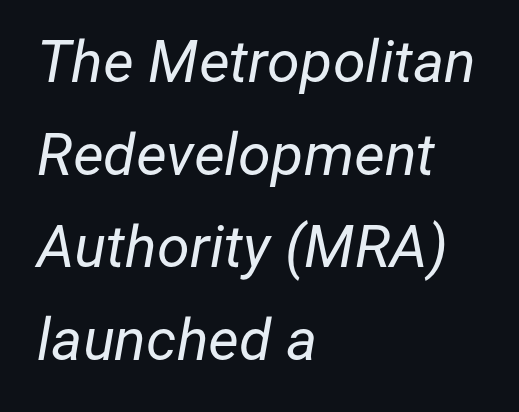
You could not count columns in this text — the font is proportionally spaced. A typesetter would call this leading conventional body-copy spacing. Plain, unruled lines of type. This is not heavy type; no bold has been used. Characters follow at the spacing the type designer built in.
